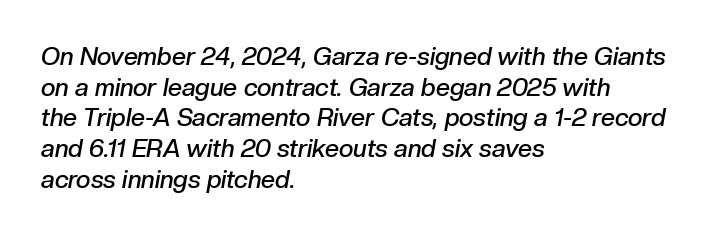
{"italic": "yes", "lean": "right", "slant_degrees": 10, "bold": "semi", "underline": "no", "align": "left", "line_spacing_ratio": 1.23, "letter_spacing": "normal", "letter_spacing_em": 0.0, "glyph_px": 25}
